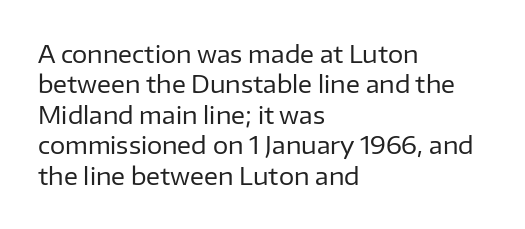
{"italic": "no", "bold": "no", "underline": "no", "align": "left", "line_spacing": "normal", "line_spacing_ratio": 1.27, "letter_spacing": "normal", "letter_spacing_em": 0.0, "glyph_px": 24}
